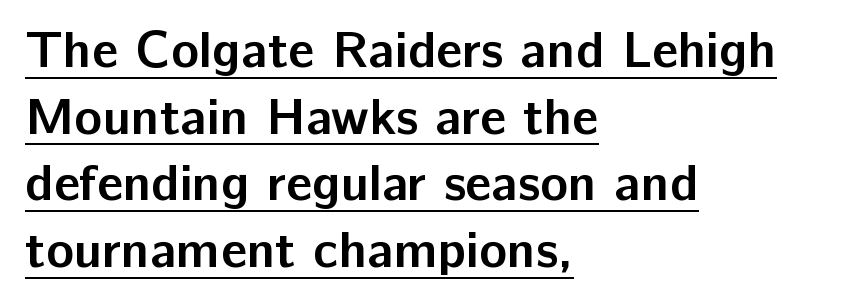
{"serif": "no", "italic": "no", "bold": "yes", "weight": "semibold", "width": "normal", "stroke_contrast": "low", "x_height": "medium", "monospaced": "no", "underline": "yes", "align": "left", "line_spacing": "normal", "line_spacing_ratio": 1.28, "letter_spacing": "normal", "letter_spacing_em": 0.0, "glyph_px": 52}
